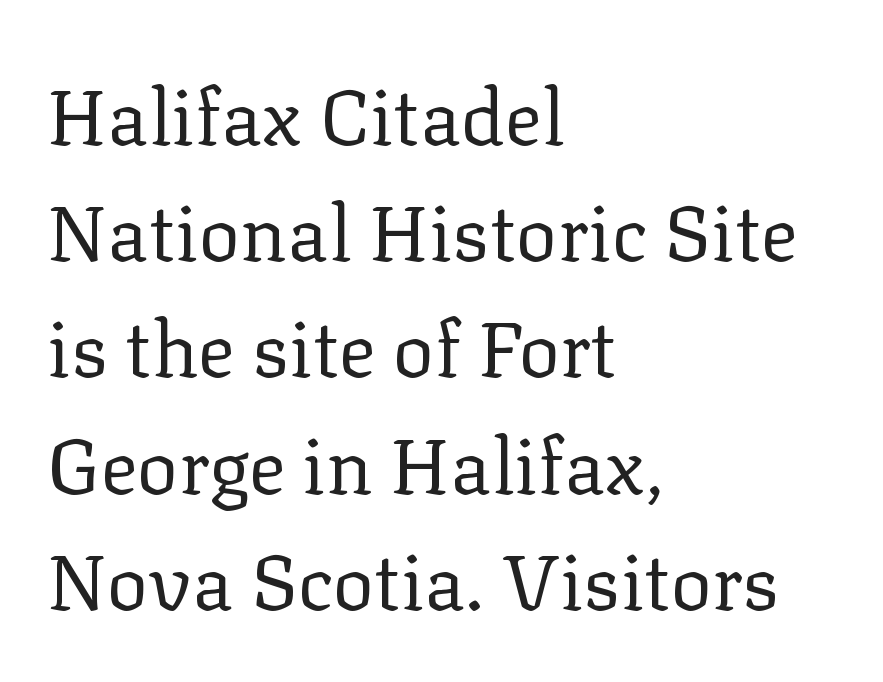
The image shows 78 px regular-weight serif type, upright; set left-aligned, normal line spacing (1.49x), normal letter spacing, not underlined; low stroke contrast and a medium x-height.
